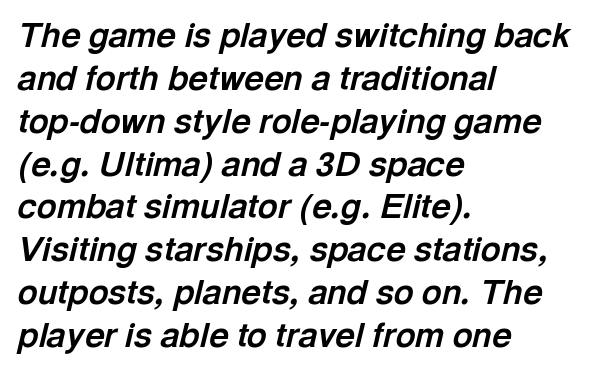
{"italic": "yes", "lean": "right", "slant_degrees": 13, "bold": "yes", "weight": "bold", "width": "normal", "x_height": "medium", "monospaced": "no", "underline": "no", "align": "left", "line_spacing": "normal", "line_spacing_ratio": 1.26, "letter_spacing": "normal", "letter_spacing_em": 0.0, "glyph_px": 34}
